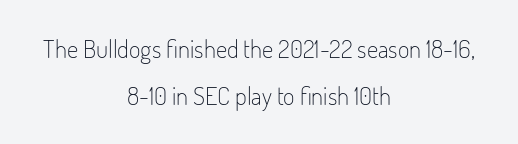
Q: Is the text bold? A: No.
Q: Is the text italic (slanted)? A: No, it is upright.
Q: Is the text underlined? A: No.
Q: How is the paragraph aligned? A: Centered.
Q: Is the spacing between letters normal or unusually wide? A: Normal.
